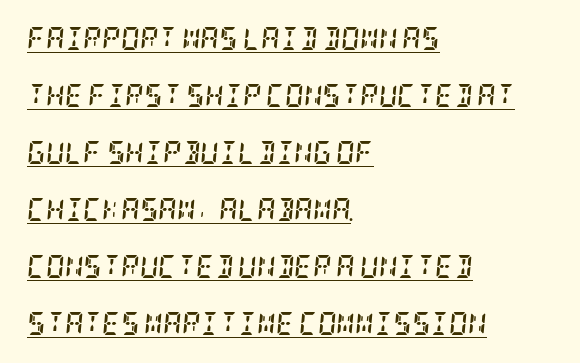
Q: Is the text bold? A: Yes.
Q: Is the text italic (slanted)? A: Yes, it leans right by about 5 degrees.
Q: Is the text underlined? A: Yes.
Q: How is the paragraph aligned? A: Left-aligned.
Q: Is the spacing between letters normal or unusually wide? A: Normal.
Q: Is the spacing between lines tight, normal or loose? A: Loose.
